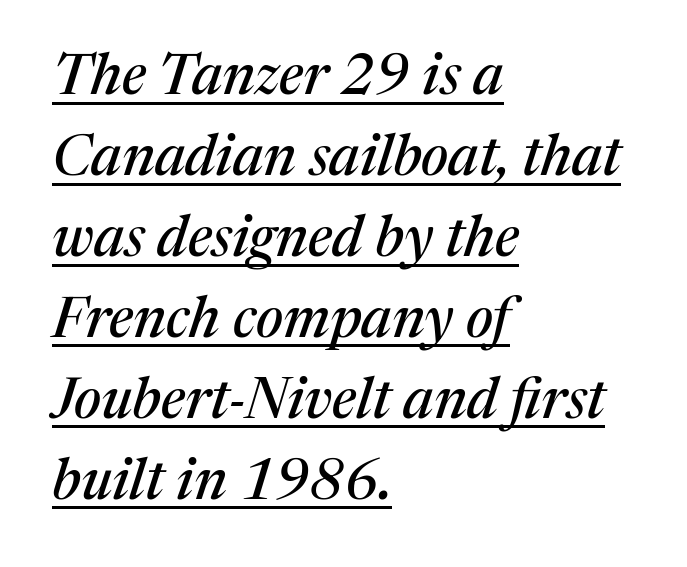
{"serif": "yes", "italic": "yes", "lean": "right", "slant_degrees": 17, "width": "normal", "stroke_contrast": "medium", "x_height": "medium", "monospaced": "no", "underline": "yes", "align": "left", "line_spacing": "normal", "line_spacing_ratio": 1.42, "letter_spacing": "normal", "letter_spacing_em": 0.0, "glyph_px": 57}
